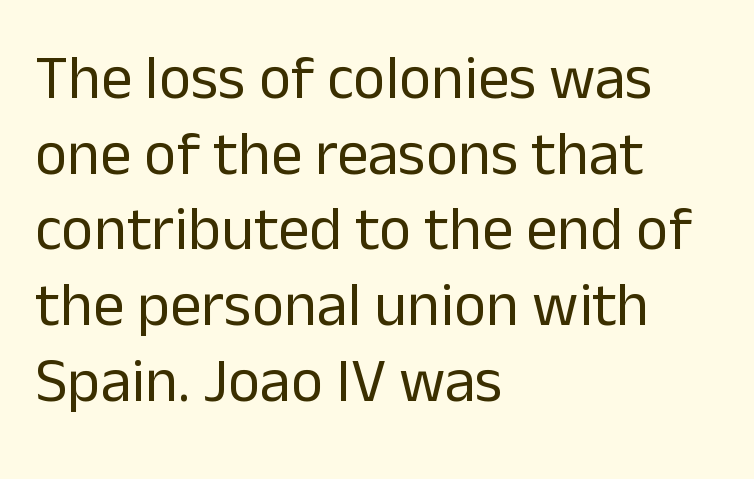
Q: Is the text bold? A: No.
Q: Is the text italic (slanted)? A: No, it is upright.
Q: Is the typeface a serif or a sans-serif typeface? A: Sans-serif.
Q: Is the text underlined? A: No.
Q: How is the paragraph aligned? A: Left-aligned.
Q: Is the spacing between letters normal or unusually wide? A: Normal.
Q: Width (condensed, normal, or wide)? A: Normal.
Q: Stroke contrast? A: Low.
Q: x-height? A: Medium.
Q: Monospaced? A: No.
